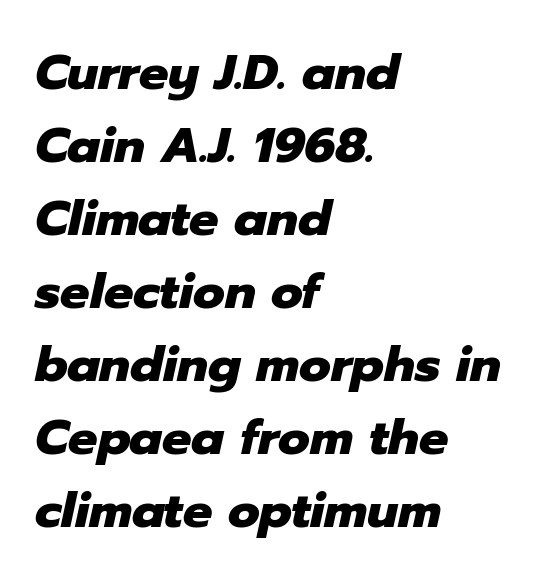
The image shows 49 px heavy type, italic (leaning right); set left-aligned, normal line spacing (1.49x), normal letter spacing, not underlined; low stroke contrast and a medium x-height.
